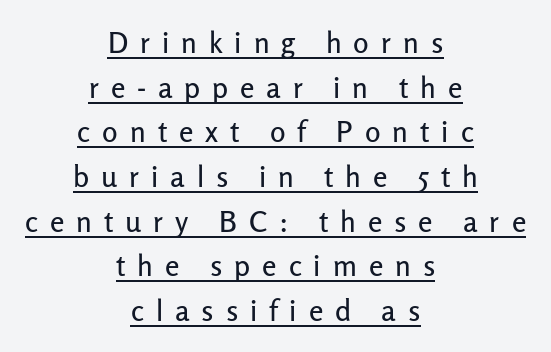
The image shows 29 px sans-serif type, upright; set centered, normal line spacing (1.54x), unusually wide letter spacing (+0.41 em), underlined; low stroke contrast and a medium x-height.
